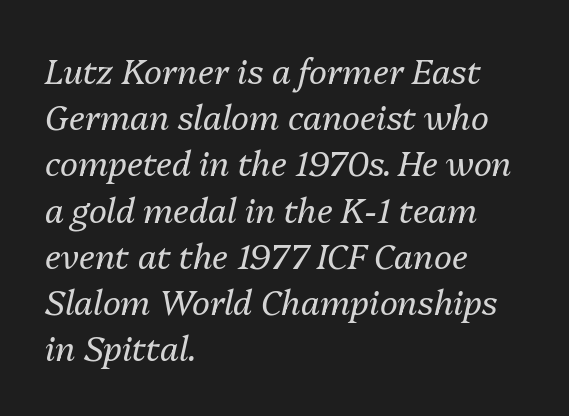
{"italic": "yes", "lean": "right", "slant_degrees": 13, "bold": "no", "weight": "regular", "width": "normal", "stroke_contrast": "medium", "x_height": "medium", "monospaced": "no", "underline": "no", "align": "left", "line_spacing": "normal", "line_spacing_ratio": 1.36, "letter_spacing": "normal", "letter_spacing_em": 0.0, "glyph_px": 34}
